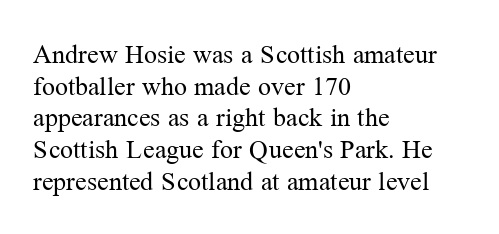
{"italic": "no", "bold": "no", "underline": "no", "align": "left", "line_spacing_ratio": 1.22, "letter_spacing": "normal", "letter_spacing_em": 0.0, "glyph_px": 26}
